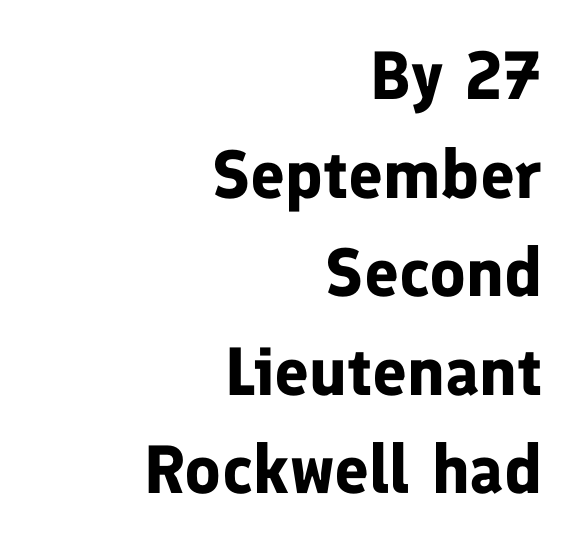
{"serif": "no", "italic": "no", "bold": "yes", "weight": "bold", "width": "normal", "stroke_contrast": "low", "x_height": "medium", "monospaced": "no", "underline": "no", "align": "right", "line_spacing": "normal", "line_spacing_ratio": 1.45, "letter_spacing": "normal", "letter_spacing_em": 0.0, "glyph_px": 68}
